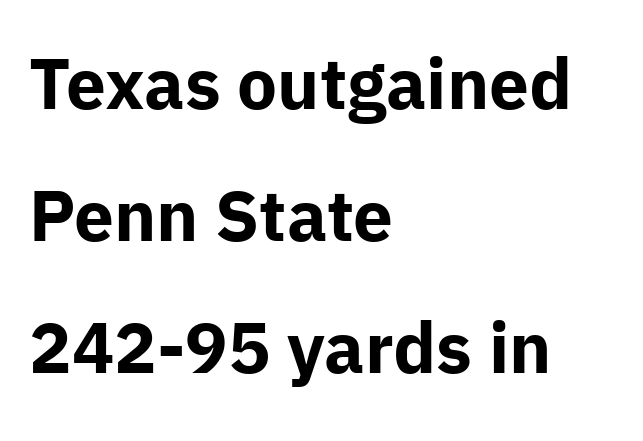
Compared with an ordinary text face, these strokes are far heavier — a full bold. The characters display no serif detailing; their extremities are plain. Tall strokes in this sample are plumb rather than angled. Type without underlining. Is this a fixed-width face? No — the glyphs have proportional, varying widths. Does the copy run flush right? No — it runs flush left.
